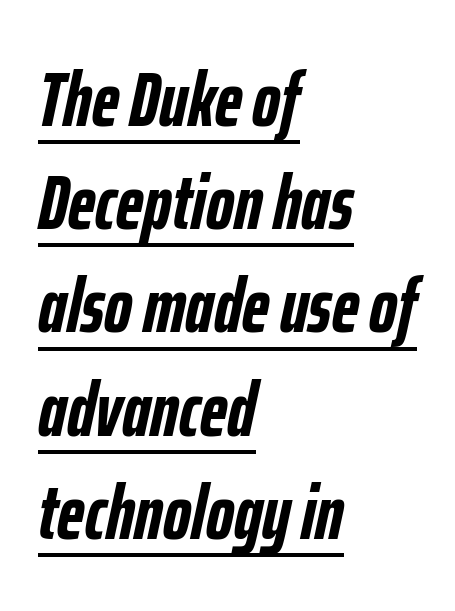
The image shows 77 px semibold, condensed type, italic (leaning right); set left-aligned, normal line spacing (1.34x), normal letter spacing, underlined; low stroke contrast and a medium x-height.
